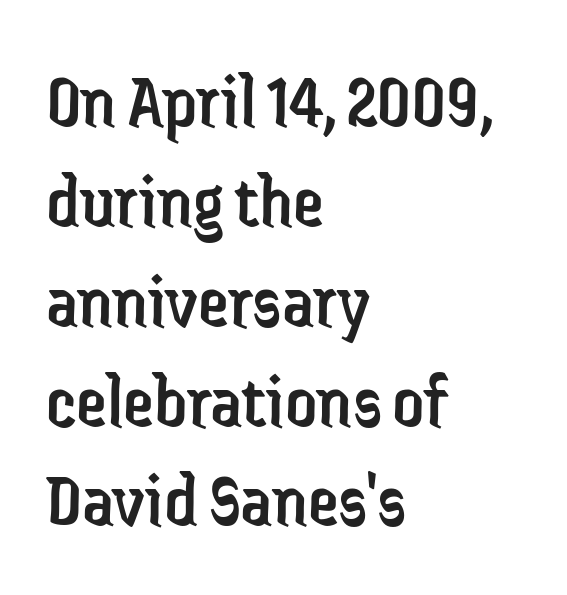
{"serif": "no", "italic": "no", "bold": "no", "weight": "regular", "width": "condensed", "stroke_contrast": "low", "x_height": "medium", "monospaced": "no", "underline": "no", "align": "left", "line_spacing": "normal", "line_spacing_ratio": 1.28, "letter_spacing": "normal", "letter_spacing_em": 0.0, "glyph_px": 78}
